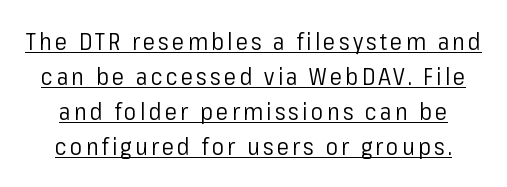
{"italic": "no", "bold": "no", "underline": "yes", "line_spacing": "normal", "line_spacing_ratio": 1.52, "glyph_px": 23}
